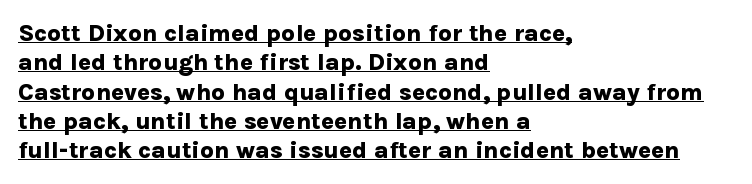
A dark, heavy texture on the line: the type is bold. Here the glyphs are tracked normally, forming tight word shapes. Notice how the stems are strictly vertical — no italics here. This rendering uses left alignment, leaving the right contour irregular.
